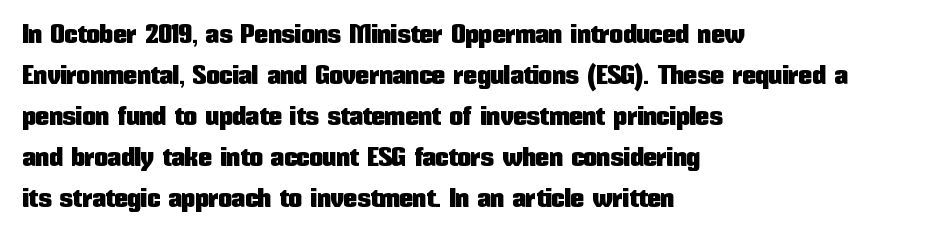
{"italic": "no", "underline": "no", "align": "left", "line_spacing": "normal", "line_spacing_ratio": 1.52, "letter_spacing": "normal", "letter_spacing_em": 0.0, "glyph_px": 27}
